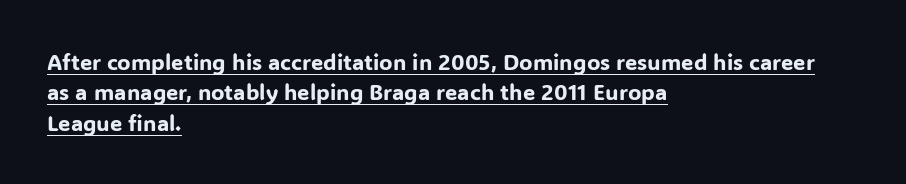
Leftover space on each line is placed entirely after the last word. The lines sit at an ordinary, default distance from one another. Characters remain perfectly vertical along every line. The line texture is even and compact thanks to regular tracking.
